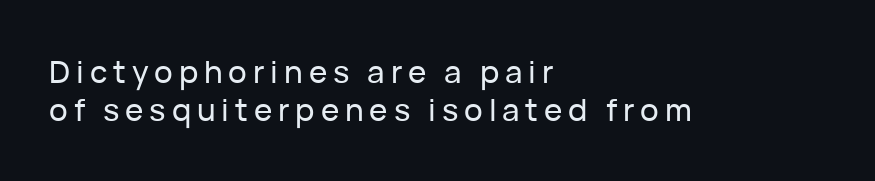
Q: Is the text italic (slanted)? A: No, it is upright.
Q: Is the typeface a serif or a sans-serif typeface? A: Sans-serif.
Q: Is the text underlined? A: No.
Q: How is the paragraph aligned? A: Left-aligned.
Q: Width (condensed, normal, or wide)? A: Normal.
Q: Stroke contrast? A: Low.
Q: x-height? A: Medium.
Q: Monospaced? A: No.
